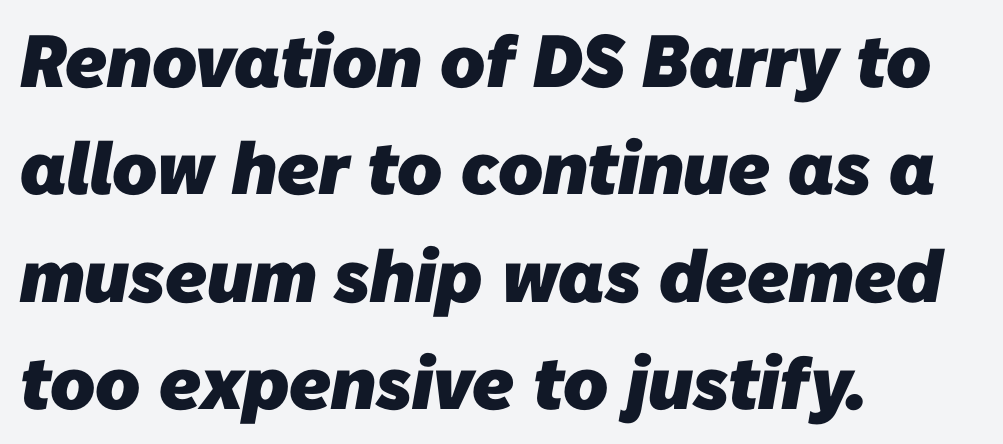
{"serif": "no", "bold": "yes", "weight": "heavy", "width": "normal", "stroke_contrast": "low", "x_height": "medium", "monospaced": "no", "underline": "no", "align": "left", "line_spacing": "normal", "line_spacing_ratio": 1.45, "letter_spacing": "normal", "letter_spacing_em": 0.0, "glyph_px": 74}
